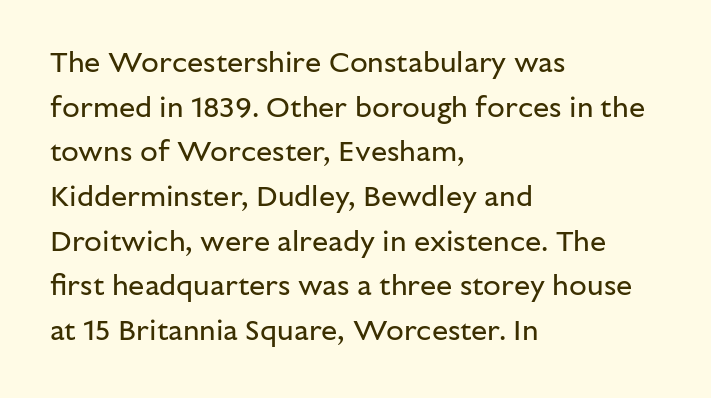
{"serif": "no", "italic": "no", "bold": "no", "weight": "regular", "width": "normal", "stroke_contrast": "low", "x_height": "medium", "monospaced": "no", "underline": "no", "align": "left", "line_spacing": "normal", "line_spacing_ratio": 1.54, "letter_spacing": "normal", "letter_spacing_em": 0.0, "glyph_px": 29}
